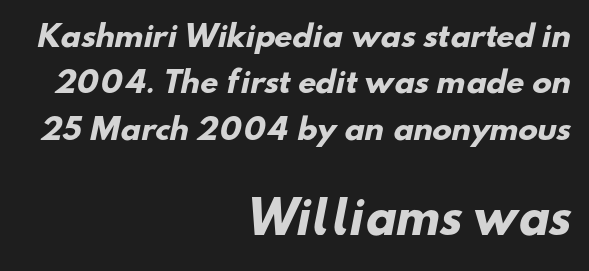
Descenders hang freely into open space. Caption: multi-line text, flush right, ragged left. Does extra space separate the letters? No, they use regular spacing. Varying glyph widths throughout — classic text-font behaviour. Heft: maximum for text — a bold.
